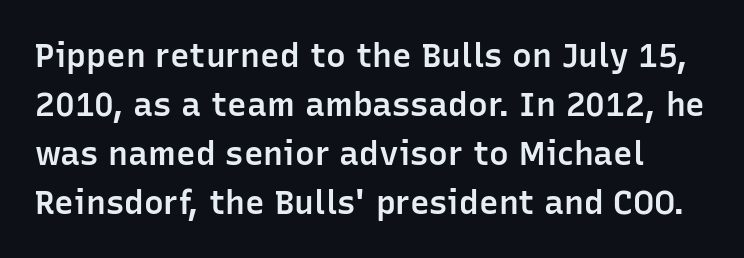
The image shows 33 px semibold sans-serif type, upright; set normal line spacing (1.48x), normal letter spacing, not underlined; low stroke contrast and a medium x-height.
